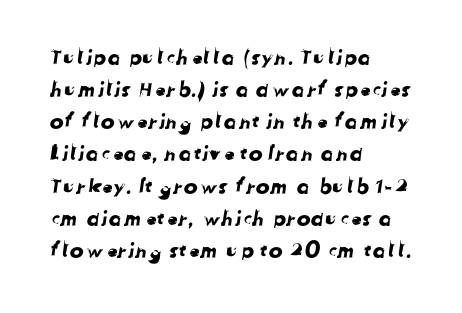
This block has exactly the height ordinary leading produces. Line beginnings align vertically; line endings do not. Descenders are the only things crossing below the line. Nothing unusual about the tracking: characters are spaced as the font intends.
